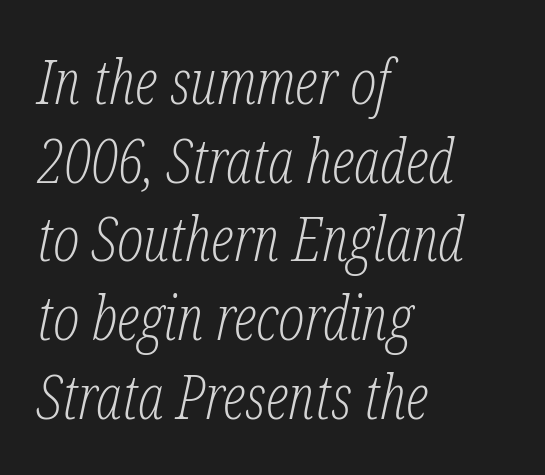
{"serif": "yes", "italic": "yes", "lean": "right", "slant_degrees": 12, "bold": "no", "weight": "light", "width": "condensed", "stroke_contrast": "low", "x_height": "medium", "monospaced": "no", "underline": "no", "align": "left", "line_spacing": "normal", "line_spacing_ratio": 1.27, "letter_spacing": "normal", "letter_spacing_em": 0.0, "glyph_px": 62}
